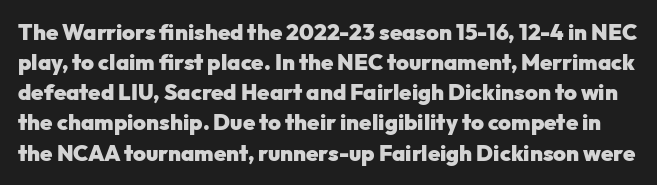
The line-height multiplier appears to be the usual default. A full-strength bold gives these letters their thick strokes. The gaps between neighbouring characters are ordinary and unremarkable. This is the regular roman posture of the typeface.
